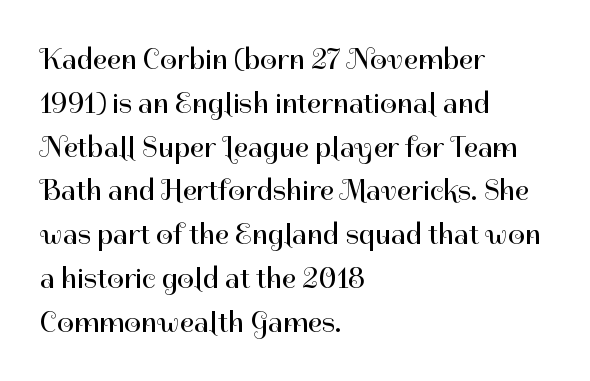
{"serif": "no", "italic": "no", "bold": "no", "weight": "regular", "width": "normal", "stroke_contrast": "high", "x_height": "medium", "monospaced": "no", "underline": "no", "align": "left", "line_spacing": "normal", "line_spacing_ratio": 1.46, "letter_spacing": "normal", "letter_spacing_em": 0.0, "glyph_px": 30}
